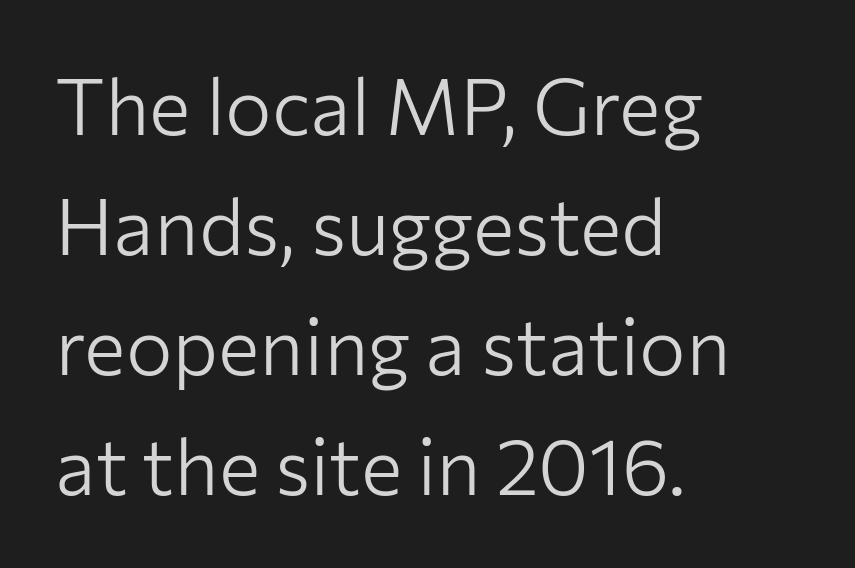
{"serif": "no", "italic": "no", "bold": "no", "weight": "light", "width": "normal", "stroke_contrast": "low", "x_height": "medium", "monospaced": "no", "underline": "no", "align": "left", "line_spacing": "normal", "line_spacing_ratio": 1.54, "letter_spacing": "normal", "letter_spacing_em": 0.0, "glyph_px": 78}
